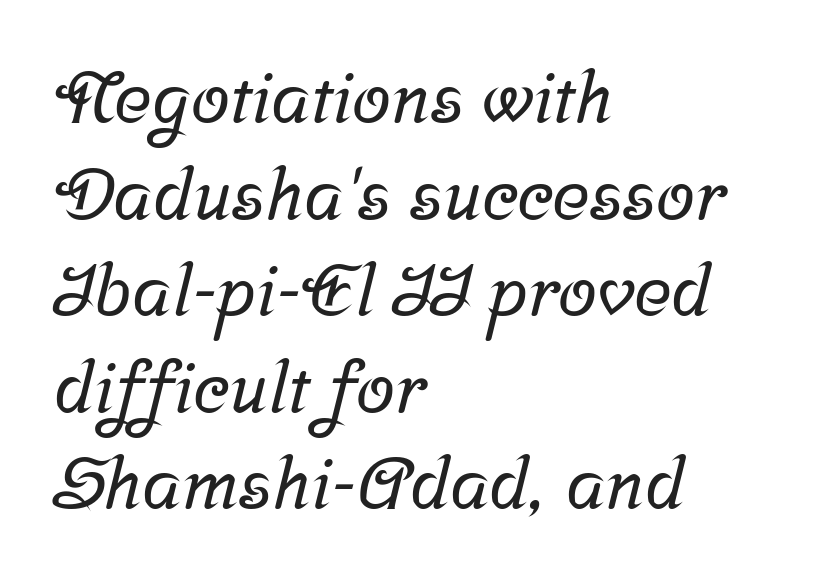
The image shows 71 px text type; set left-aligned, normal line spacing (1.36x), normal letter spacing, not underlined; low stroke contrast and a medium x-height.
